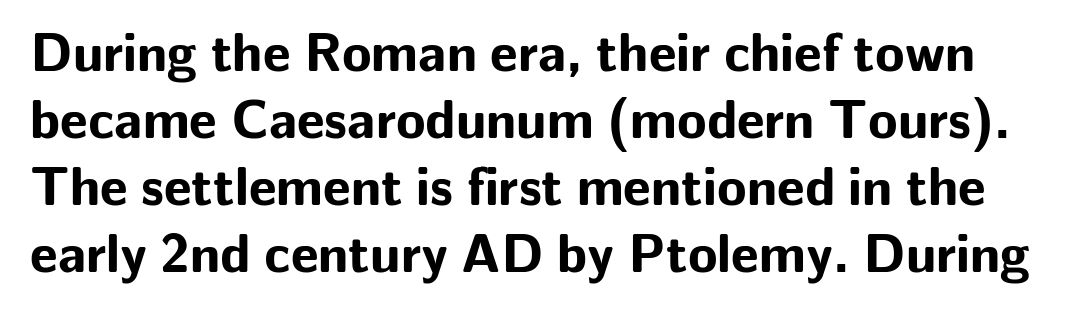
{"serif": "no", "italic": "no", "bold": "yes", "weight": "bold", "width": "normal", "stroke_contrast": "low", "x_height": "medium", "monospaced": "no", "underline": "no", "line_spacing_ratio": 1.24, "letter_spacing": "normal", "letter_spacing_em": 0.0, "glyph_px": 54}
